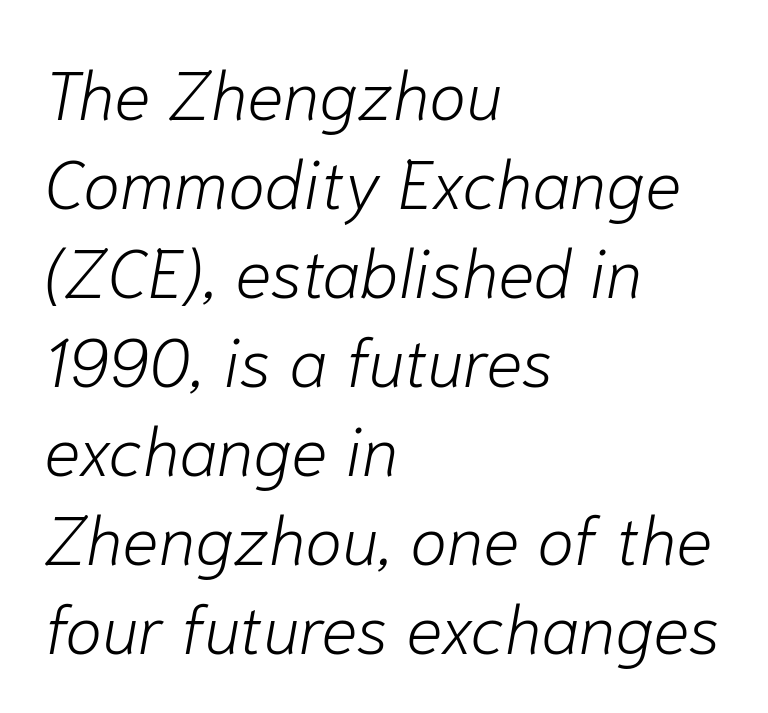
The horizontal fit of the characters is conventional and even. The specimen reads as italic at a glance. Which margin do the lines hug? The left one — the right edge is uneven. Rule under the text: the space is simply empty. Reading down the column, the eye jumps a familiar distance to each next line.
